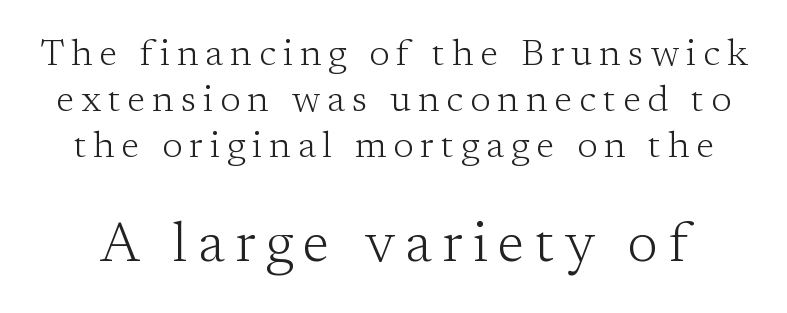
Stems here are at most as thick as an everyday book face. Characters remain perfectly vertical along every line. Letterform terminals end in serifs throughout the passage. Any mark beneath the type? The region is blank. The letters advance in unequal steps, a hallmark of proportional type.
